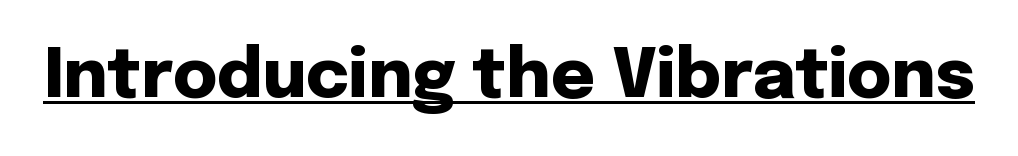
The image shows 68 px heavy sans-serif type, upright; set normal letter spacing, underlined; low stroke contrast and a medium x-height.
